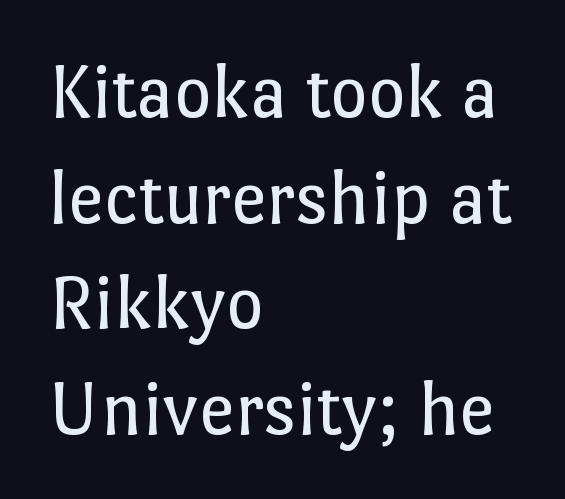
{"italic": "no", "bold": "no", "weight": "regular", "width": "normal", "stroke_contrast": "low", "x_height": "medium", "monospaced": "no", "underline": "no", "align": "left", "line_spacing": "normal", "line_spacing_ratio": 1.32, "letter_spacing": "normal", "letter_spacing_em": 0.0, "glyph_px": 80}
